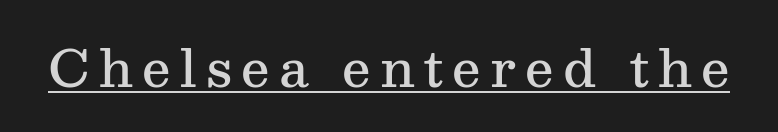
Q: Is the text bold? A: Semi-bold.
Q: Is the text italic (slanted)? A: No, it is upright.
Q: Is the typeface a serif or a sans-serif typeface? A: Serif.
Q: Is the text underlined? A: Yes.
Q: Width (condensed, normal, or wide)? A: Normal.
Q: Stroke contrast? A: Medium.
Q: x-height? A: Medium.
Q: Monospaced? A: No.
